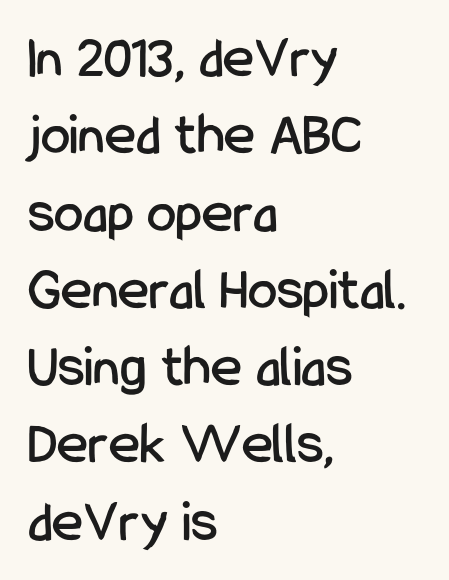
{"serif": "no", "italic": "no", "width": "condensed", "stroke_contrast": "low", "x_height": "medium", "monospaced": "no", "underline": "no", "align": "left", "line_spacing": "normal", "line_spacing_ratio": 1.31, "letter_spacing": "normal", "letter_spacing_em": 0.0, "glyph_px": 59}
